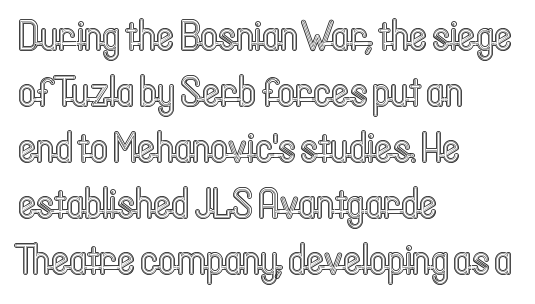
{"italic": "no", "width": "condensed", "x_height": "medium", "monospaced": "no", "underline": "no", "align": "left", "line_spacing": "normal", "line_spacing_ratio": 1.3, "letter_spacing": "normal", "letter_spacing_em": 0.0, "glyph_px": 43}
